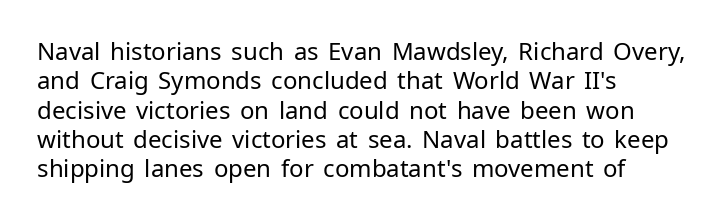
Notice how the stems are strictly vertical — no italics here. Standard letterfit; no display-style spreading of the glyphs. The space beneath each line is pristine and unruled. Counters stay open thanks to moderate or lighter strokes. A classic flush-left, rag-right setting is used for this passage.
